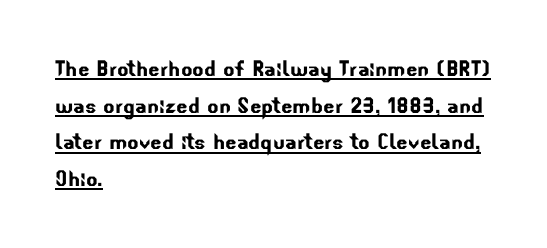
{"underline": "yes", "align": "left", "line_spacing": "normal", "line_spacing_ratio": 1.36, "letter_spacing": "normal", "letter_spacing_em": 0.0, "glyph_px": 27}
